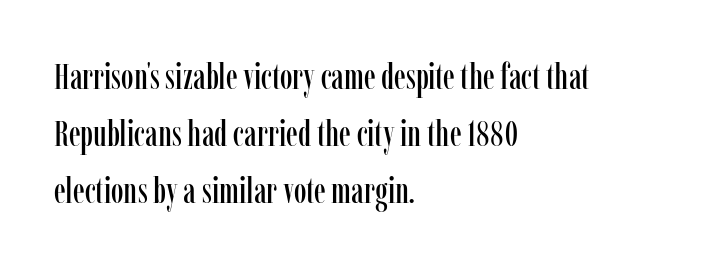
The image shows 36 px condensed serif type, upright; set left-aligned, normal line spacing (1.59x), normal letter spacing, not underlined; low stroke contrast and a medium x-height.
